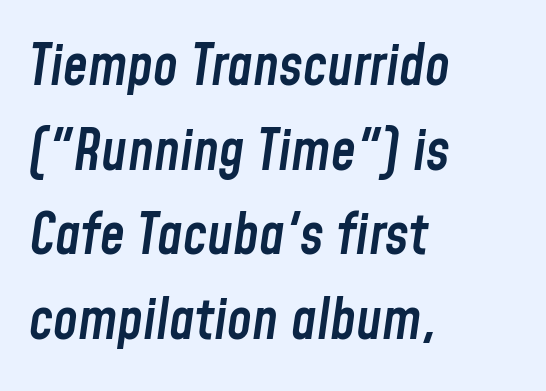
The image shows 56 px semibold, condensed type, italic (leaning right); set left-aligned, normal line spacing (1.51x), normal letter spacing, not underlined; low stroke contrast and a medium x-height.
